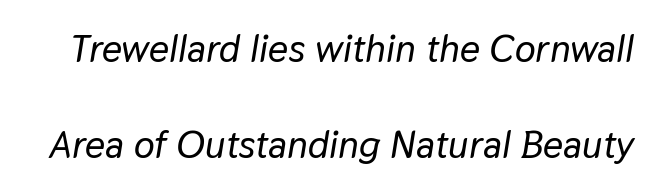
A typesetter would call this proportional, since set widths differ per character. Each word holds together tightly as a unit, with standard inter-letter gaps. The passage shown is not underscored anywhere. Characters are canted at an angle relative to the baseline's perpendicular. Airy leading.
